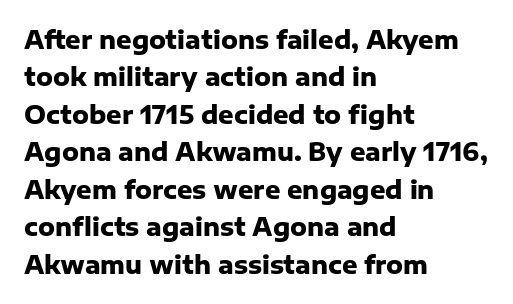
The image shows 24 px bold type, upright; set left-aligned, normal line spacing (1.56x), normal letter spacing, not underlined.
